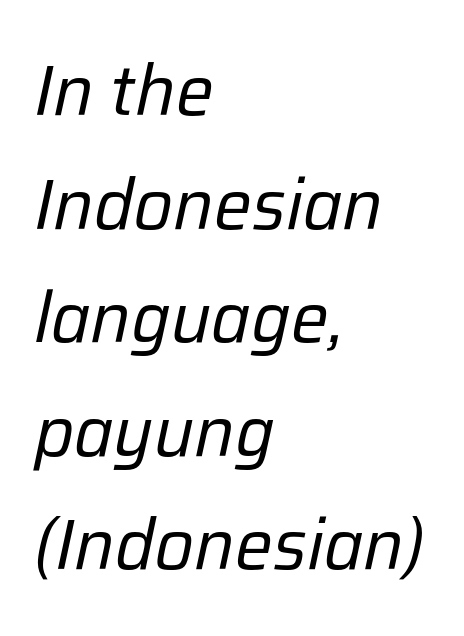
The image shows 71 px regular-weight type, italic (leaning right); set left-aligned, normal line spacing (1.6x), normal letter spacing, not underlined; low stroke contrast and a medium x-height.
